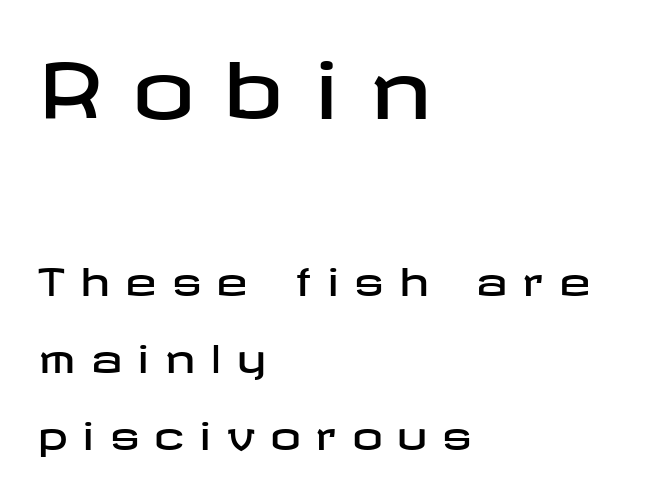
Q: Is the text italic (slanted)? A: No, it is upright.
Q: Is the typeface a serif or a sans-serif typeface? A: Sans-serif.
Q: Is the text underlined? A: No.
Q: How is the paragraph aligned? A: Left-aligned.
Q: Is the spacing between letters normal or unusually wide? A: Unusually wide.
Q: Is the spacing between lines tight, normal or loose? A: Loose.
Q: Which block of text is set in a larger size, the first (top) or the second (bottom)? A: The first (top) one.
Q: Width (condensed, normal, or wide)? A: Wide.
Q: Stroke contrast? A: Low.
Q: x-height? A: Medium.
